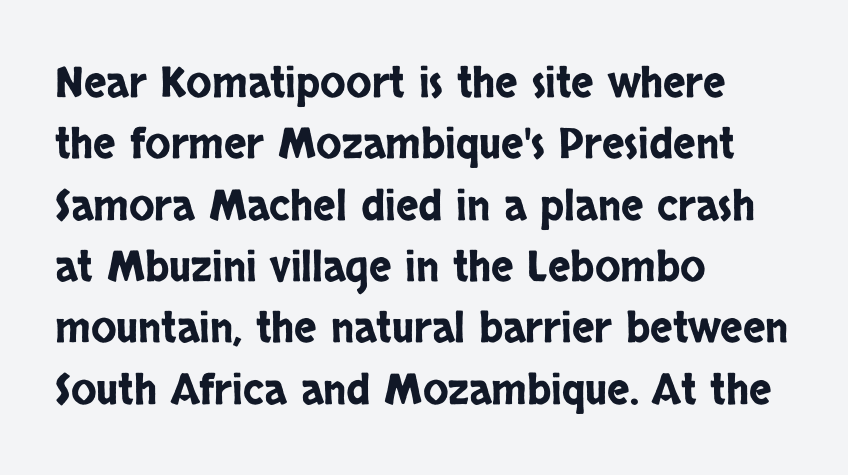
{"serif": "no", "italic": "no", "width": "condensed", "stroke_contrast": "low", "x_height": "large", "monospaced": "no", "underline": "no", "align": "left", "line_spacing": "normal", "line_spacing_ratio": 1.46, "letter_spacing": "normal", "letter_spacing_em": 0.0, "glyph_px": 42}
